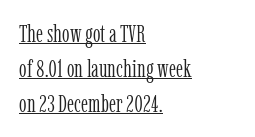
Q: Is the text bold? A: No.
Q: Is the text italic (slanted)? A: No, it is upright.
Q: Is the text underlined? A: Yes.
Q: How is the paragraph aligned? A: Left-aligned.
Q: Is the spacing between letters normal or unusually wide? A: Normal.
Q: Is the spacing between lines tight, normal or loose? A: Normal.
